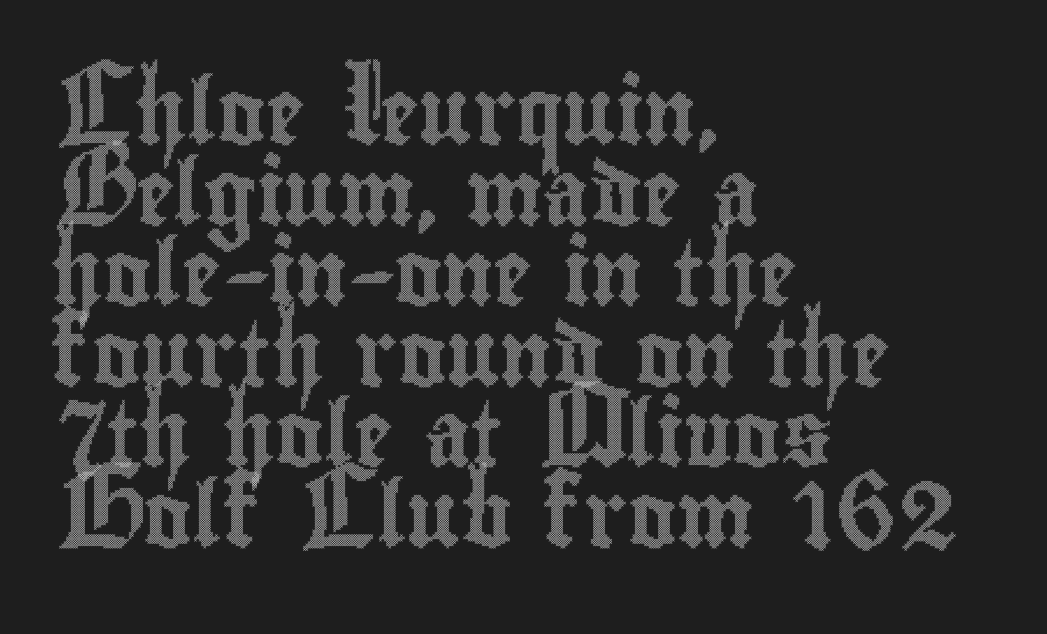
{"italic": "no", "width": "condensed", "x_height": "small", "monospaced": "no", "underline": "no", "align": "left", "line_spacing_ratio": 1.24, "letter_spacing": "normal", "letter_spacing_em": 0.0, "glyph_px": 65}
